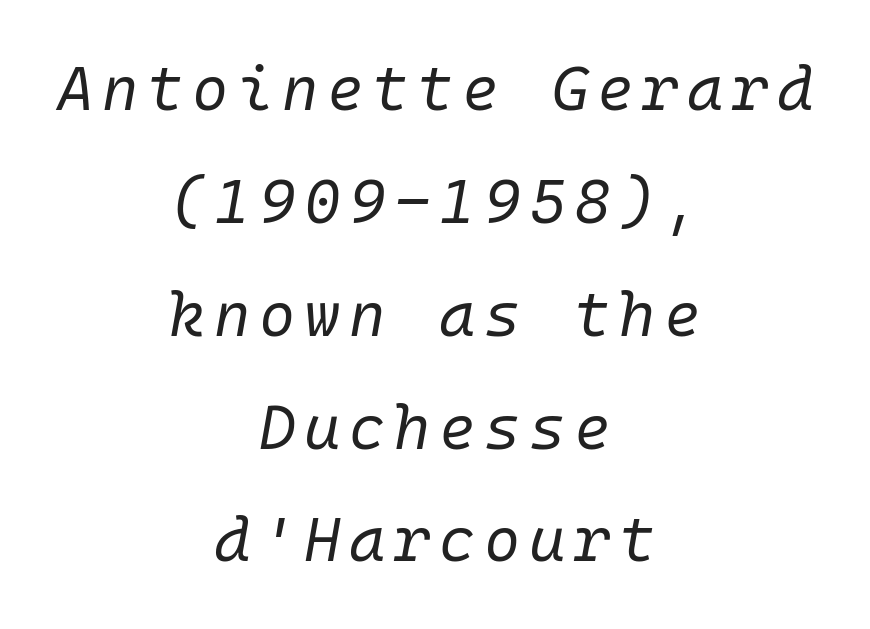
{"italic": "yes", "lean": "right", "slant_degrees": 10, "bold": "no", "weight": "regular", "width": "normal", "stroke_contrast": "low", "x_height": "medium", "underline": "no", "align": "center", "line_spacing_ratio": 1.82, "glyph_px": 62}
